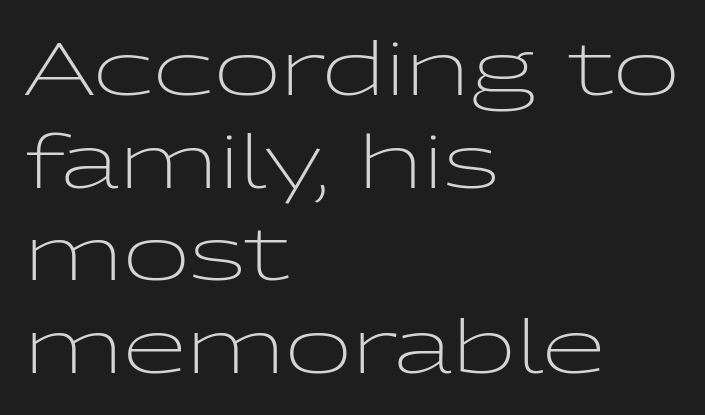
Q: Is the text bold? A: No.
Q: Is the text italic (slanted)? A: No, it is upright.
Q: Is the typeface a serif or a sans-serif typeface? A: Sans-serif.
Q: Is the text underlined? A: No.
Q: How is the paragraph aligned? A: Left-aligned.
Q: Is the spacing between letters normal or unusually wide? A: Normal.
Q: Is the spacing between lines tight, normal or loose? A: Normal.
Q: Width (condensed, normal, or wide)? A: Wide.
Q: Stroke contrast? A: Low.
Q: x-height? A: Medium.
Q: Monospaced? A: No.
